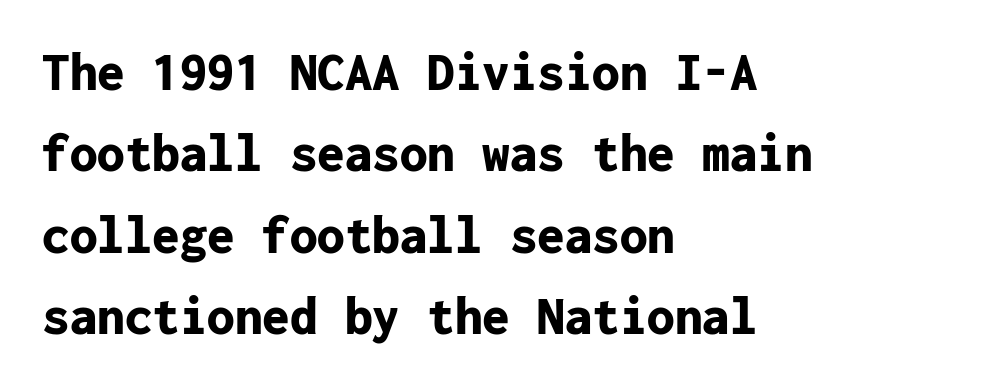
{"serif": "no", "italic": "no", "bold": "yes", "weight": "bold", "width": "normal", "stroke_contrast": "low", "x_height": "medium", "monospaced": "yes", "underline": "no", "align": "left", "line_spacing": "normal", "line_spacing_ratio": 1.48, "letter_spacing": "normal", "letter_spacing_em": 0.0, "glyph_px": 55}
